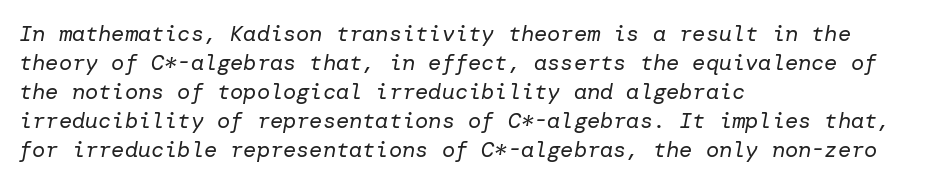
Clear beneath every line of the passage. You can tell it's italic because the verticals aren't actually vertical. Whoever set this chose a conventional vertical rhythm. The typeface has the unassuming heft of standard copy or less. Casual observation: everything's shoved over to the left. Glyph-to-glyph distance matches everyday printed text.
